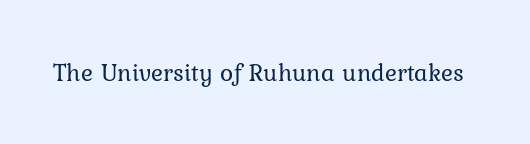
Q: Is the text bold? A: No.
Q: Is the text italic (slanted)? A: No, it is upright.
Q: Is the text underlined? A: No.
Q: Is the spacing between letters normal or unusually wide? A: Normal.
